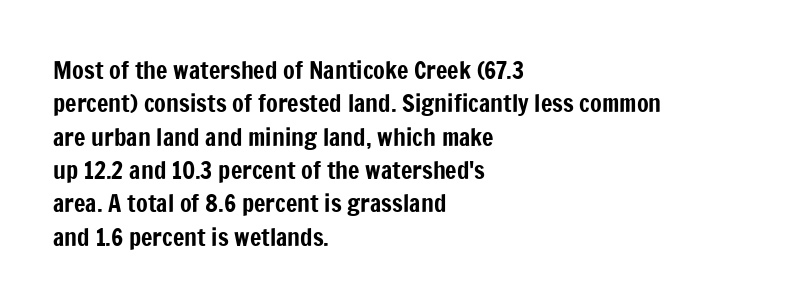
Style check: upright. Bare-footed words on every line. The passage shown has conventional tracking throughout. If you measured baseline to baseline, you'd find a middling distance. A student would call this left alignment; a typographer would say flush left, rag right.
